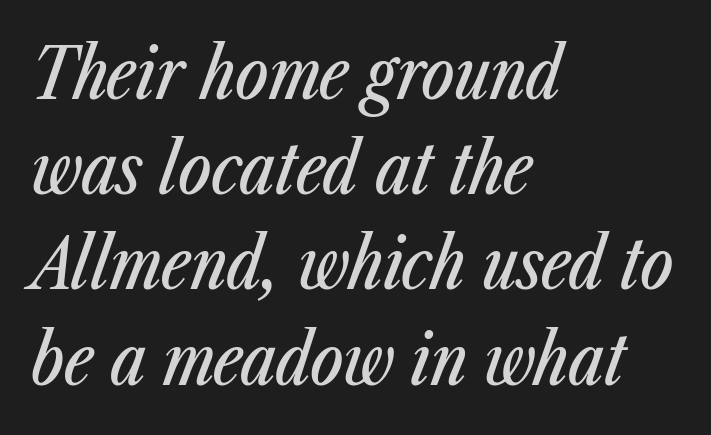
The tracking reads as untouched default to a designer's eye. Is this a fixed-width face? No — the glyphs have proportional, varying widths. Looking at the ascenders, they clearly lean. Quick note: interline space is typical. The strip under each line holds only bare page. Compared with a centered layout, this one pins lines to the left instead.
